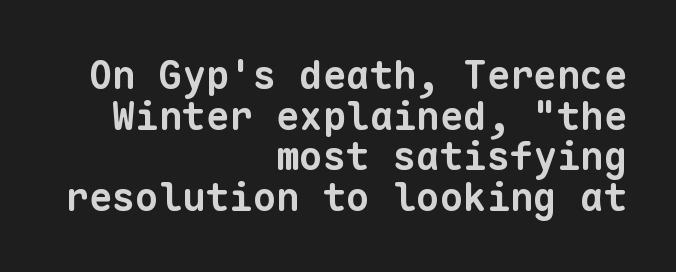
Q: Is the text bold? A: Yes.
Q: Is the typeface a serif or a sans-serif typeface? A: Sans-serif.
Q: Is the text underlined? A: No.
Q: How is the paragraph aligned? A: Right-aligned.
Q: Is the spacing between letters normal or unusually wide? A: Normal.
Q: Is the spacing between lines tight, normal or loose? A: Tight.
Q: Width (condensed, normal, or wide)? A: Normal.
Q: Stroke contrast? A: Low.
Q: x-height? A: Medium.
Q: Monospaced? A: Yes.
